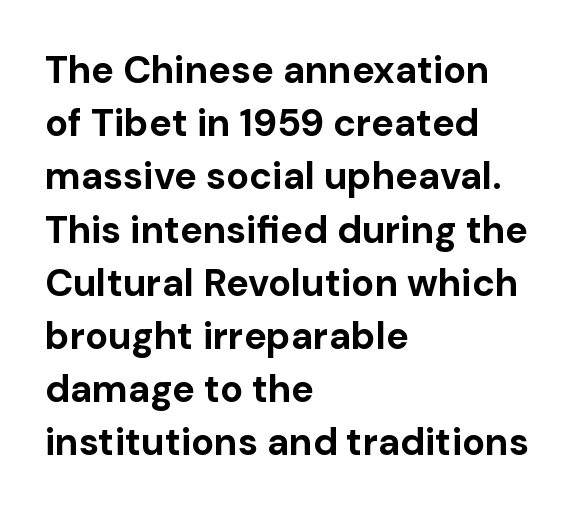
{"serif": "no", "italic": "no", "bold": "yes", "weight": "bold", "width": "normal", "stroke_contrast": "low", "x_height": "medium", "monospaced": "no", "underline": "no", "align": "left", "line_spacing": "normal", "line_spacing_ratio": 1.4, "letter_spacing": "normal", "letter_spacing_em": 0.0, "glyph_px": 38}
